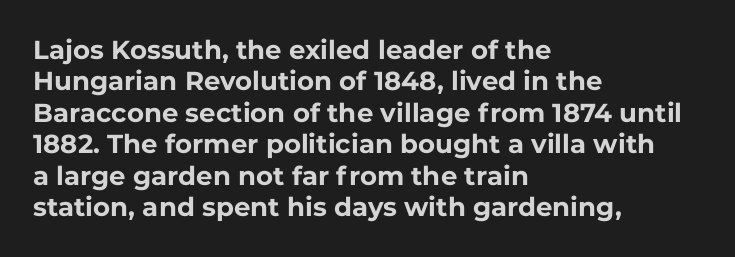
{"italic": "no", "bold": "yes", "underline": "no", "align": "left", "line_spacing_ratio": 1.21, "letter_spacing": "normal", "letter_spacing_em": 0.0, "glyph_px": 26}
